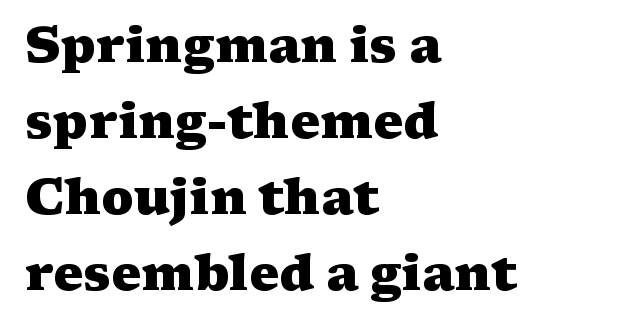
The type is set solid horizontally, with unmodified tracking. A typesetter would label this face a serif. Short and long lines alike share a common starting point at left. Is the type bold? Yes — the strokes are clearly thick and heavy. The passage shown is typed in a proportional face where columns would drift.
